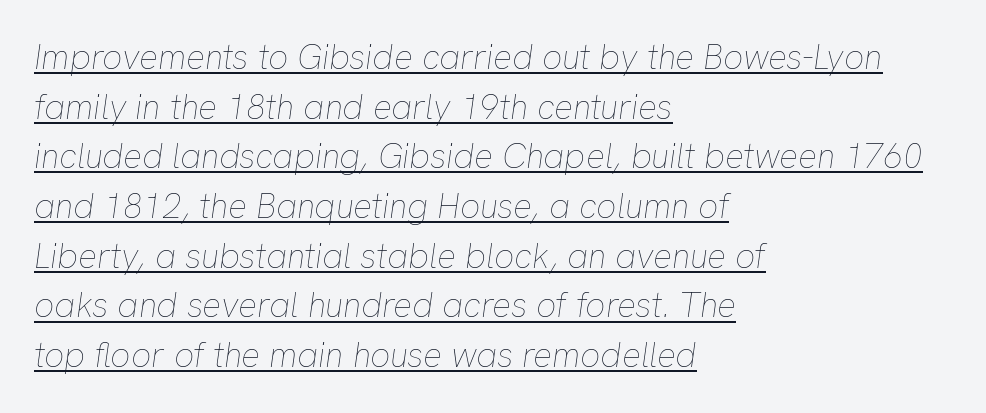
Q: Is the text bold? A: No.
Q: Is the text italic (slanted)? A: Yes, it leans right by about 8 degrees.
Q: Is the text underlined? A: Yes.
Q: How is the paragraph aligned? A: Left-aligned.
Q: Is the spacing between letters normal or unusually wide? A: Normal.
Q: Is the spacing between lines tight, normal or loose? A: Normal.
Q: Width (condensed, normal, or wide)? A: Normal.
Q: Stroke contrast? A: Low.
Q: x-height? A: Medium.
Q: Monospaced? A: No.
